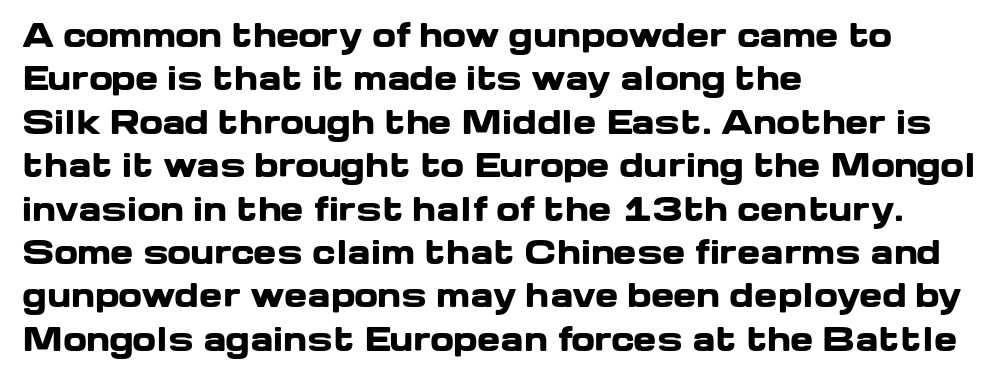
The image shows 31 px heavy, wide sans-serif type, upright; set left-aligned, normal line spacing (1.4x), normal letter spacing, not underlined; low stroke contrast and a medium x-height.
